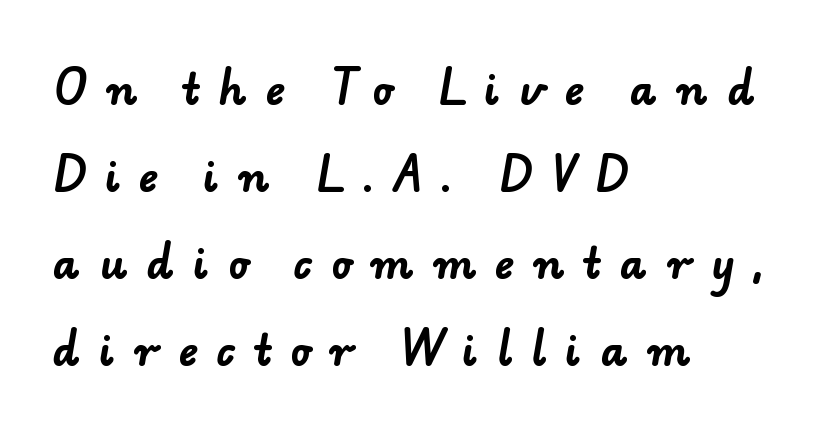
Spacing verdict: proportional, widths tailored to each character. Short and long lines alike share a common starting point at left. The passage shown is not underscored anywhere. You'd pick this weight for a headline — it's a proper bold. Letterform terminals end flat and unadorned throughout the passage. This sample uses expanded letter spacing, leaving extra air between glyphs.
